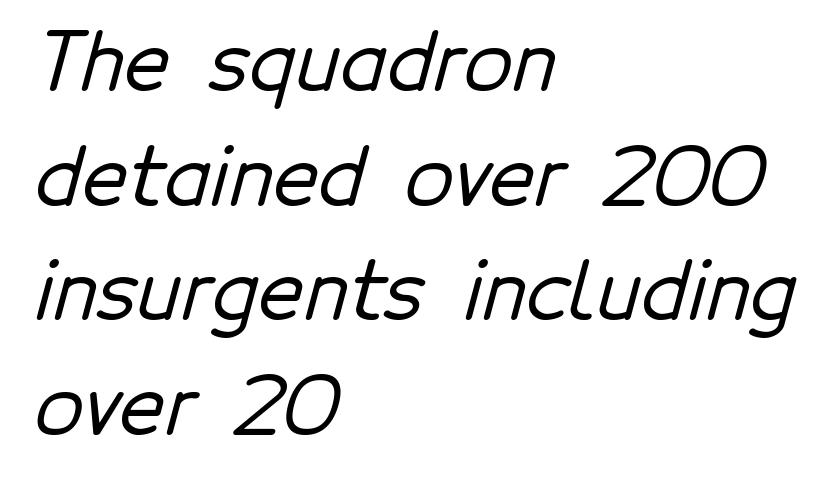
Q: Is the typeface a serif or a sans-serif typeface? A: Sans-serif.
Q: Is the text underlined? A: No.
Q: How is the paragraph aligned? A: Left-aligned.
Q: Is the spacing between letters normal or unusually wide? A: Normal.
Q: Is the spacing between lines tight, normal or loose? A: Normal.
Q: Width (condensed, normal, or wide)? A: Normal.
Q: Stroke contrast? A: Low.
Q: x-height? A: Medium.
Q: Monospaced? A: No.
